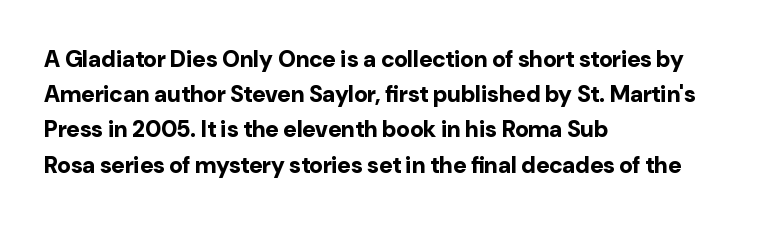
Q: Is the text bold? A: Yes.
Q: Is the text italic (slanted)? A: No, it is upright.
Q: Is the text underlined? A: No.
Q: How is the paragraph aligned? A: Left-aligned.
Q: Is the spacing between letters normal or unusually wide? A: Normal.
Q: Is the spacing between lines tight, normal or loose? A: Normal.
